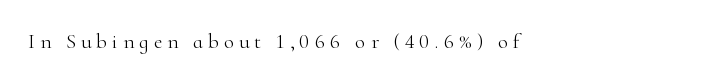
{"italic": "no", "bold": "no", "underline": "no", "letter_spacing": "wide", "letter_spacing_em": 0.24, "glyph_px": 21}
